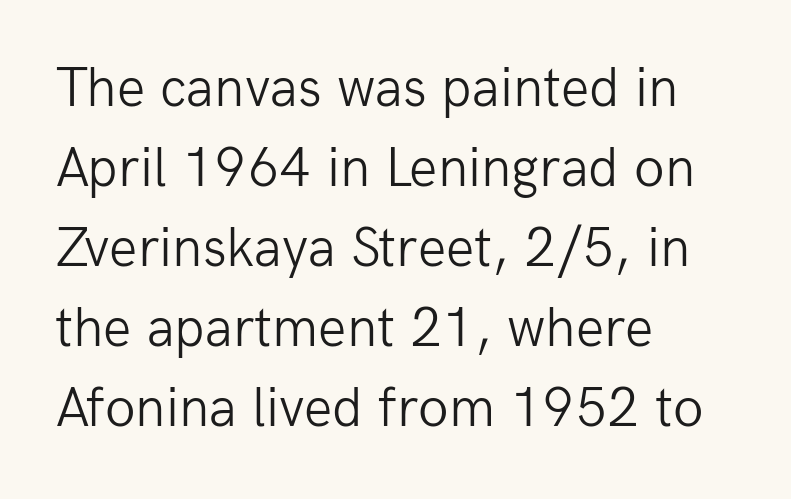
The gaps between neighbouring characters are ordinary and unremarkable. No italicization has been applied; the sample stays upright. Caption: multi-line text, flush left, ragged right. Character widths vary here, with narrow letters taking less room than wide ones. Underlining? Definitely not there. Letters have the restrained weight of plain body copy at most.
